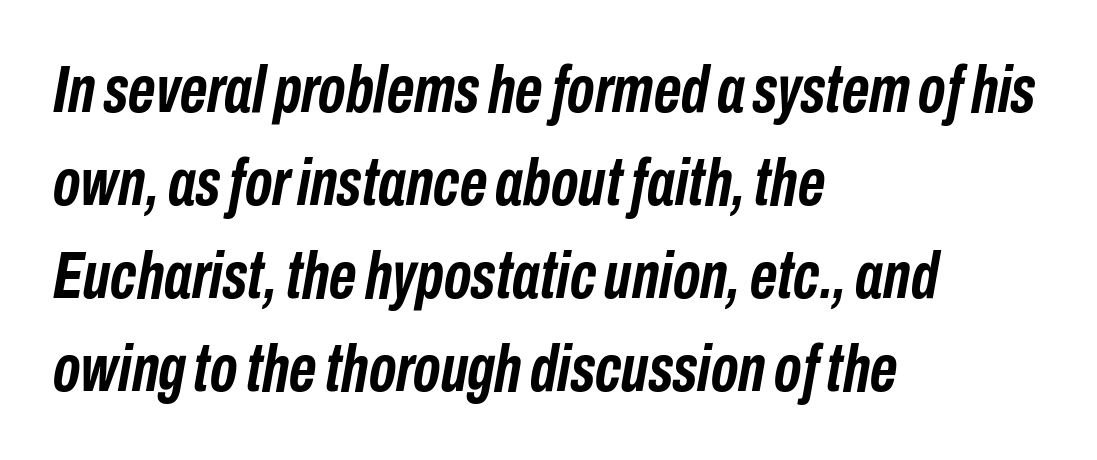
{"italic": "yes", "lean": "right", "slant_degrees": 10, "bold": "yes", "weight": "semibold", "width": "condensed", "stroke_contrast": "low", "x_height": "medium", "monospaced": "no", "underline": "no", "align": "left", "line_spacing": "normal", "line_spacing_ratio": 1.39, "letter_spacing": "normal", "letter_spacing_em": 0.0, "glyph_px": 67}
